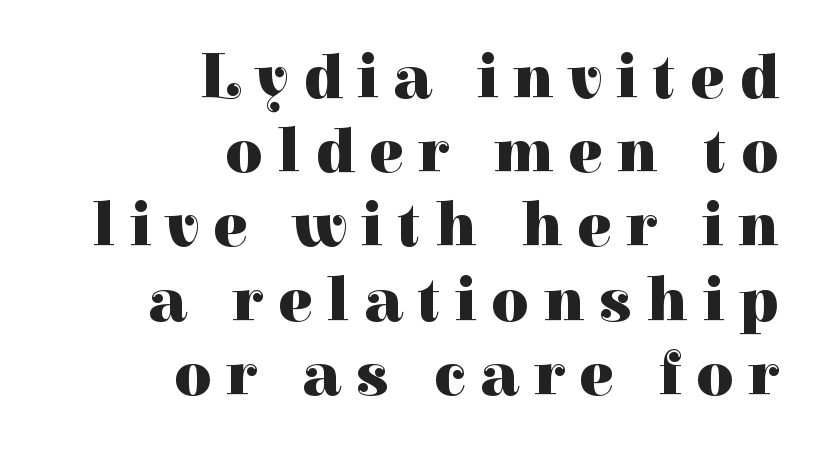
The type family on display is of the serif kind. Italic: no, the glyphs are upright roman. Check under the words: just untouched page. Is this a fixed-width face? No — the glyphs have proportional, varying widths.
